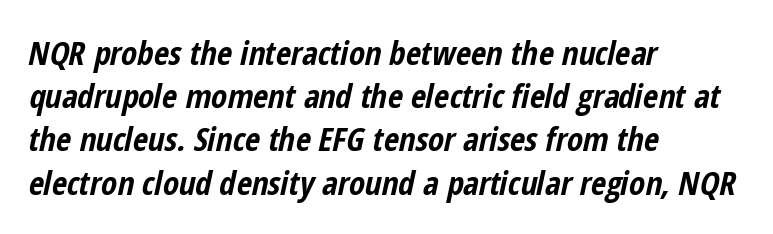
{"italic": "yes", "lean": "right", "slant_degrees": 12, "bold": "yes", "weight": "bold", "width": "condensed", "stroke_contrast": "low", "x_height": "medium", "monospaced": "no", "underline": "no", "align": "left", "line_spacing": "normal", "line_spacing_ratio": 1.31, "letter_spacing": "normal", "letter_spacing_em": 0.0, "glyph_px": 33}
